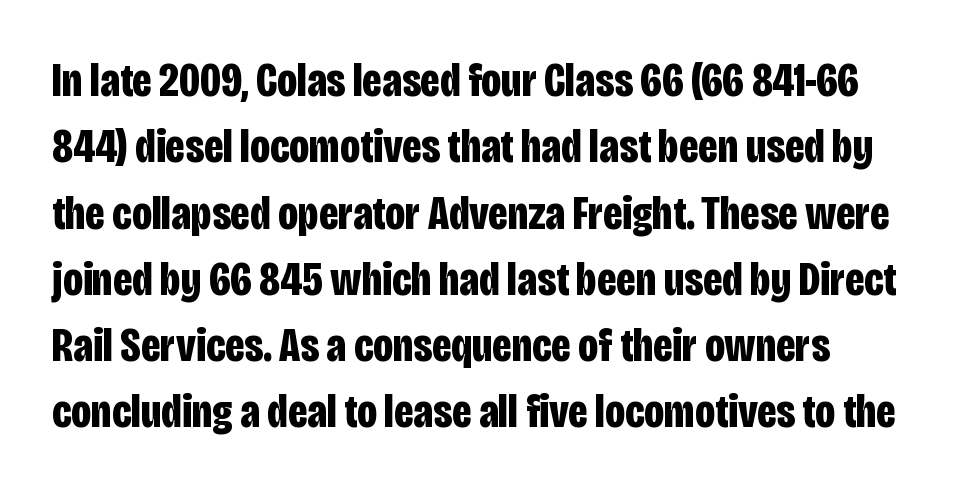
{"serif": "no", "italic": "no", "bold": "yes", "weight": "bold", "width": "condensed", "stroke_contrast": "low", "x_height": "large", "monospaced": "no", "underline": "no", "line_spacing": "normal", "line_spacing_ratio": 1.41, "letter_spacing": "normal", "letter_spacing_em": 0.0, "glyph_px": 47}
